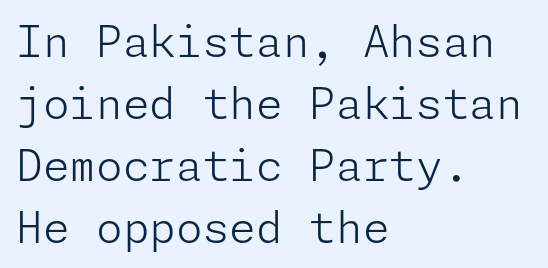
{"serif": "no", "italic": "no", "bold": "no", "weight": "light", "width": "normal", "stroke_contrast": "low", "x_height": "medium", "underline": "no", "align": "left", "line_spacing": "normal", "line_spacing_ratio": 1.44, "letter_spacing": "normal", "letter_spacing_em": 0.0, "glyph_px": 43}
